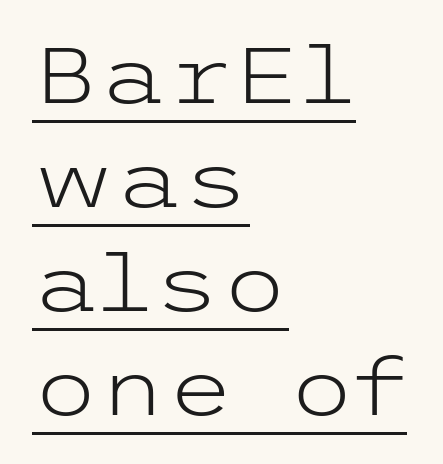
{"serif": "no", "italic": "no", "bold": "no", "weight": "light", "width": "wide", "stroke_contrast": "low", "x_height": "medium", "underline": "yes", "align": "left", "line_spacing": "normal", "line_spacing_ratio": 1.35, "letter_spacing": "normal", "letter_spacing_em": 0.0, "glyph_px": 77}
